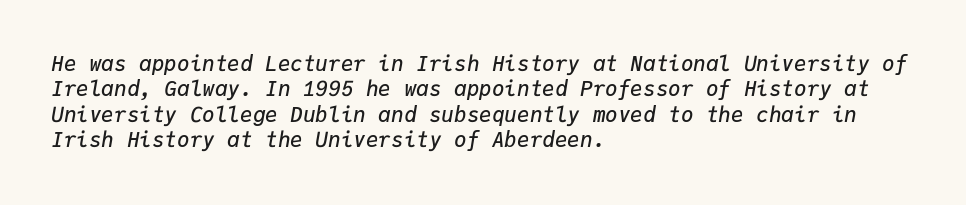
The image shows 21 px text type, italic (leaning right); set left-aligned, line spacing 1.21x, normal letter spacing, not underlined.
